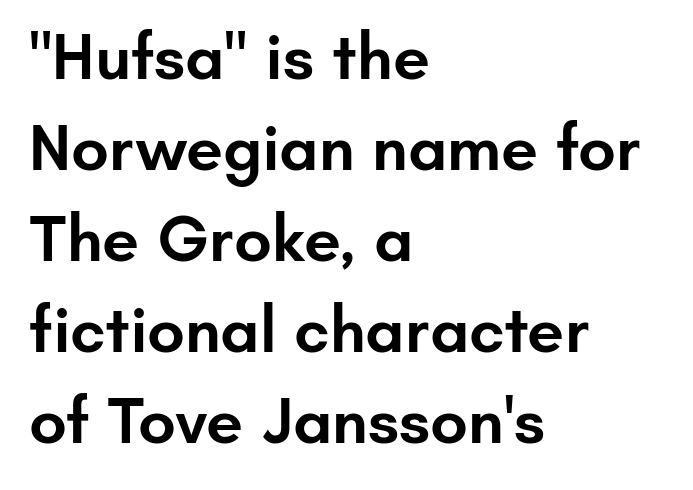
Q: Is the text bold? A: Semi-bold.
Q: Is the text italic (slanted)? A: No, it is upright.
Q: Is the typeface a serif or a sans-serif typeface? A: Sans-serif.
Q: Is the text underlined? A: No.
Q: How is the paragraph aligned? A: Left-aligned.
Q: Is the spacing between letters normal or unusually wide? A: Normal.
Q: Is the spacing between lines tight, normal or loose? A: Normal.
Q: Width (condensed, normal, or wide)? A: Normal.
Q: Stroke contrast? A: Low.
Q: x-height? A: Small.
Q: Monospaced? A: No.
